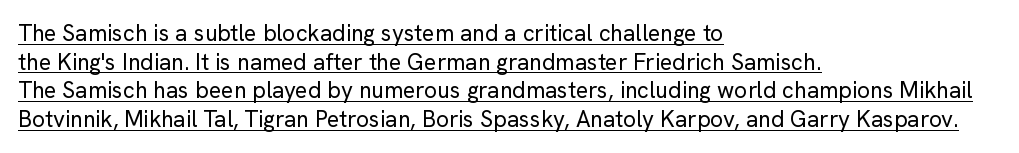
The image shows 23 px text type, upright; set left-aligned, normal line spacing (1.25x), normal letter spacing, underlined.
